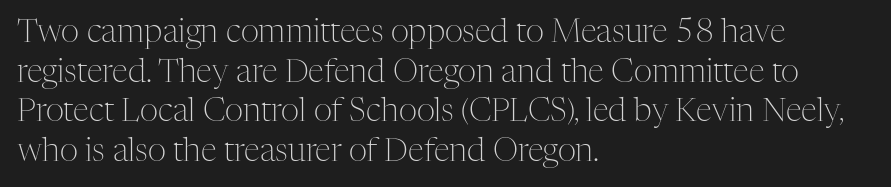
Q: Is the text bold? A: No.
Q: Is the text italic (slanted)? A: No, it is upright.
Q: Is the typeface a serif or a sans-serif typeface? A: Serif.
Q: Is the text underlined? A: No.
Q: How is the paragraph aligned? A: Left-aligned.
Q: Is the spacing between letters normal or unusually wide? A: Normal.
Q: Width (condensed, normal, or wide)? A: Normal.
Q: Stroke contrast? A: Medium.
Q: x-height? A: Medium.
Q: Monospaced? A: No.
